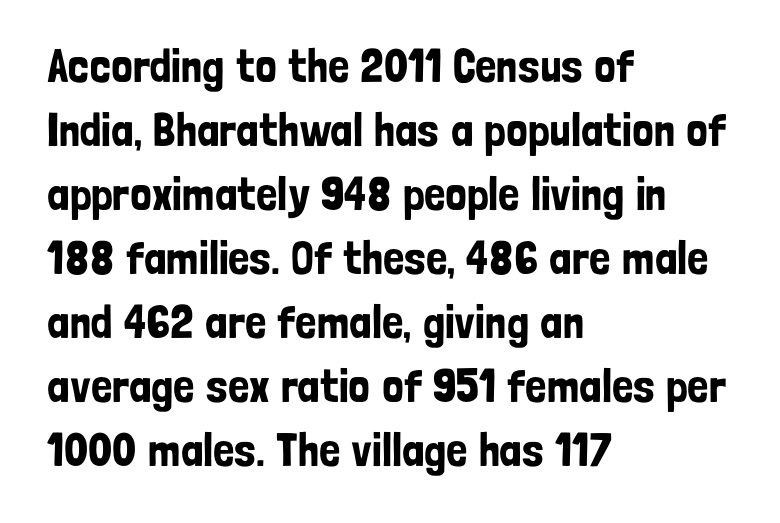
The image shows 47 px condensed sans-serif type, upright; set left-aligned, normal line spacing (1.36x), normal letter spacing, not underlined; low stroke contrast and a medium x-height.
